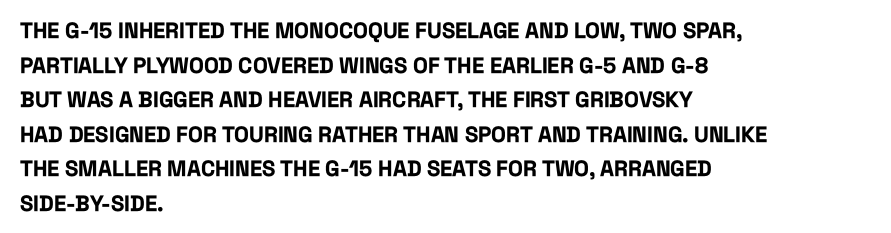
This sample uses an upright cut, with every glyph sitting square on the baseline. Whoever set this chose a conventional vertical rhythm. Students, note that the glyphs here touch the page at normal intervals. Strokes here are thick enough to call this a true bold.
